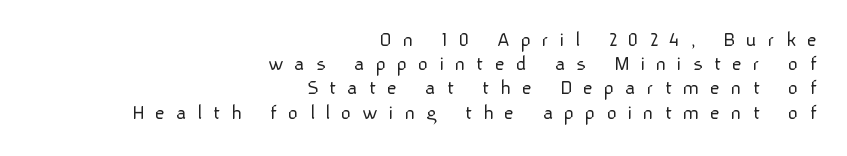
{"italic": "no", "bold": "no", "underline": "no", "align": "right", "line_spacing": "tight", "line_spacing_ratio": 1.1, "letter_spacing": "wide", "letter_spacing_em": 0.49, "glyph_px": 22}
